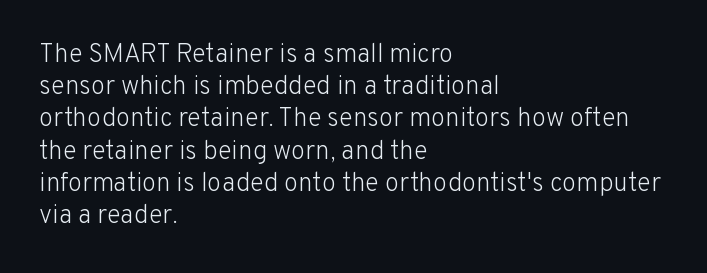
The image shows 26 px text type, upright; set left-aligned, line spacing 1.24x, normal letter spacing, not underlined.
